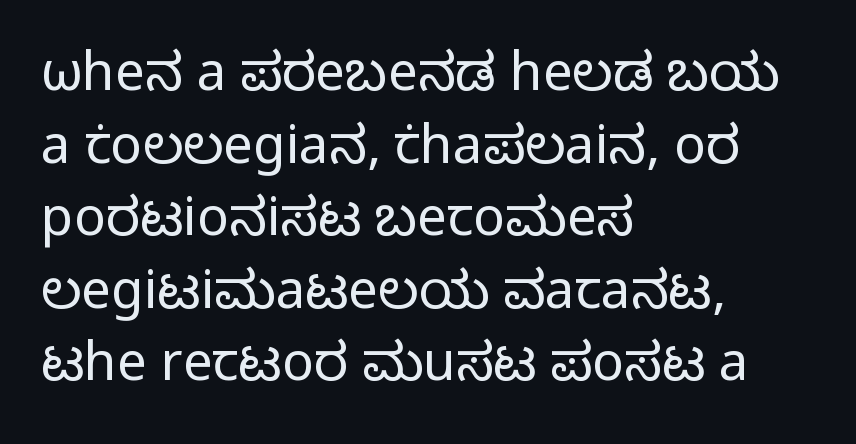
Q: Is the text bold? A: No.
Q: Is the text italic (slanted)? A: No, it is upright.
Q: Is the typeface a serif or a sans-serif typeface? A: Sans-serif.
Q: Is the text underlined? A: No.
Q: How is the paragraph aligned? A: Left-aligned.
Q: Is the spacing between letters normal or unusually wide? A: Normal.
Q: Is the spacing between lines tight, normal or loose? A: Normal.
Q: Width (condensed, normal, or wide)? A: Normal.
Q: Stroke contrast? A: Low.
Q: x-height? A: Medium.
Q: Monospaced? A: No.
